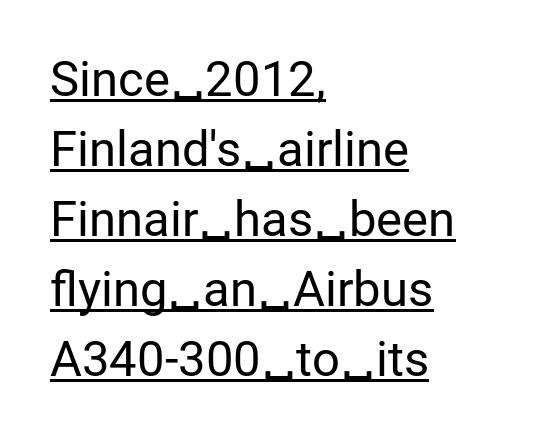
Q: Is the text bold? A: No.
Q: Is the text italic (slanted)? A: No, it is upright.
Q: Is the typeface a serif or a sans-serif typeface? A: Sans-serif.
Q: Is the text underlined? A: Yes.
Q: How is the paragraph aligned? A: Left-aligned.
Q: Is the spacing between letters normal or unusually wide? A: Normal.
Q: Is the spacing between lines tight, normal or loose? A: Normal.
Q: Width (condensed, normal, or wide)? A: Normal.
Q: Stroke contrast? A: Low.
Q: x-height? A: Medium.
Q: Monospaced? A: No.
